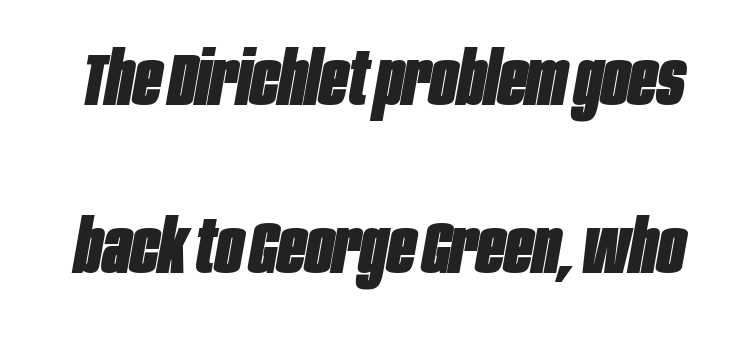
The image shows 74 px heavy, condensed type, italic (leaning right); set loose line spacing (2.27x), normal letter spacing, not underlined; low stroke contrast and a large x-height.
